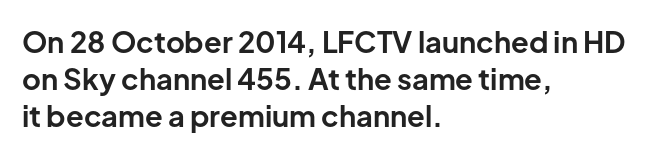
{"serif": "no", "italic": "no", "bold": "yes", "weight": "bold", "width": "normal", "stroke_contrast": "low", "x_height": "medium", "monospaced": "no", "underline": "no", "align": "left", "line_spacing": "normal", "line_spacing_ratio": 1.28, "letter_spacing": "normal", "letter_spacing_em": 0.0, "glyph_px": 29}
